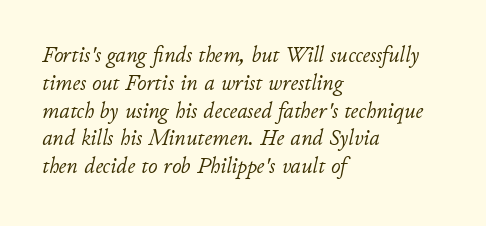
The image shows 23 px text type, italic (leaning right); set left-aligned, line spacing 1.21x, normal letter spacing, not underlined.
